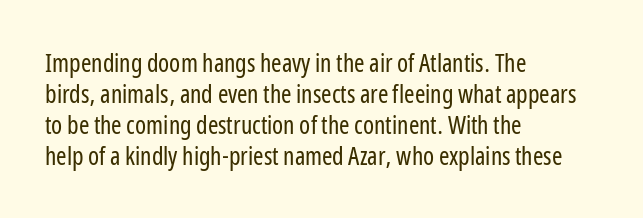
{"italic": "no", "bold": "no", "underline": "no", "align": "left", "line_spacing_ratio": 1.24, "letter_spacing": "normal", "letter_spacing_em": 0.0, "glyph_px": 25}
